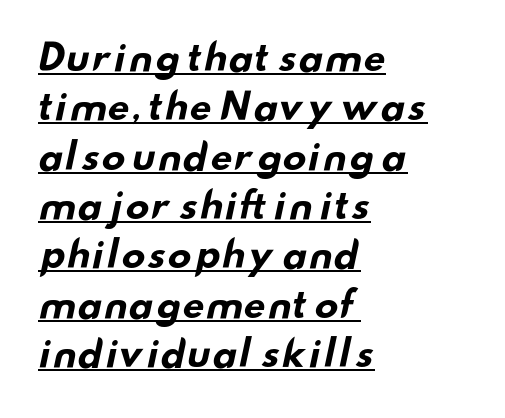
The passage shown is underscored from start to finish. These lines keep a tight, regular rhythm from letter to letter. Leftover space on each line is placed entirely after the last word. Do the characters align in a grid? No, the font is proportional. I'd call this a sans setting — the letters go barefoot.
